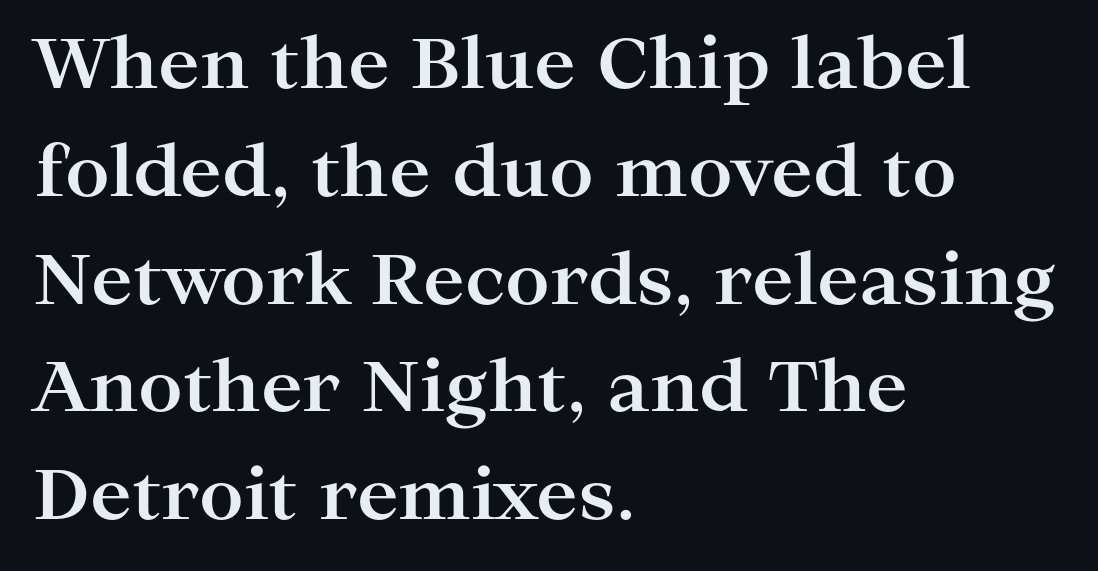
The image shows 70 px bold, wide serif type, upright; set left-aligned, normal line spacing (1.54x), normal letter spacing, not underlined; high stroke contrast and a medium x-height.
